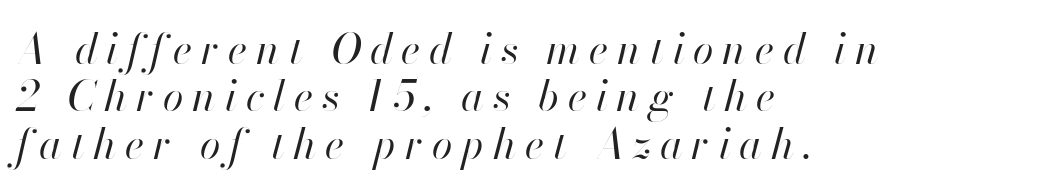
The image shows 42 px regular-weight type, italic (leaning right); set left-aligned, tight line spacing (1.13x), unusually wide letter spacing (+0.21 em), not underlined; high stroke contrast and a small x-height.
